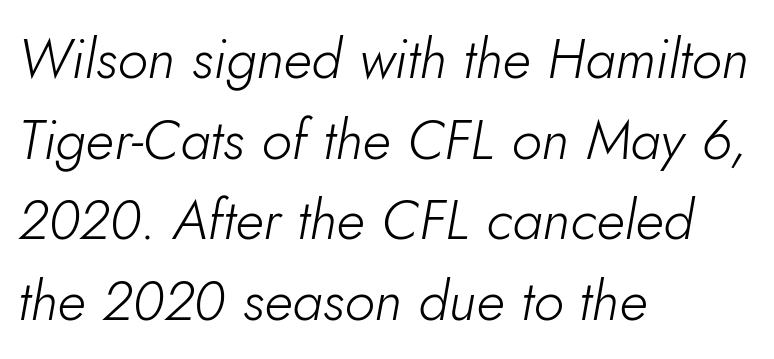
Q: Is the text bold? A: No.
Q: Is the text italic (slanted)? A: Yes, it leans right by about 10 degrees.
Q: Is the text underlined? A: No.
Q: How is the paragraph aligned? A: Left-aligned.
Q: Is the spacing between letters normal or unusually wide? A: Normal.
Q: Is the spacing between lines tight, normal or loose? A: Normal.
Q: Width (condensed, normal, or wide)? A: Normal.
Q: Stroke contrast? A: Low.
Q: x-height? A: Small.
Q: Monospaced? A: No.
